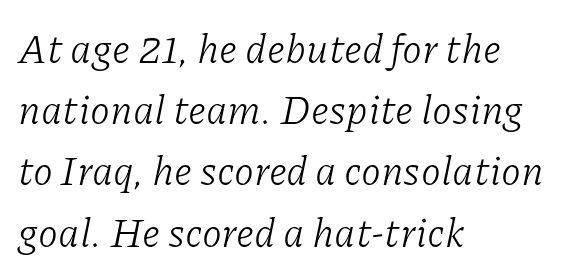
{"serif": "yes", "italic": "yes", "lean": "right", "slant_degrees": 11, "bold": "no", "weight": "light", "width": "normal", "stroke_contrast": "low", "x_height": "medium", "monospaced": "no", "underline": "no", "align": "left", "line_spacing": "normal", "line_spacing_ratio": 1.53, "letter_spacing": "normal", "letter_spacing_em": 0.0, "glyph_px": 40}
